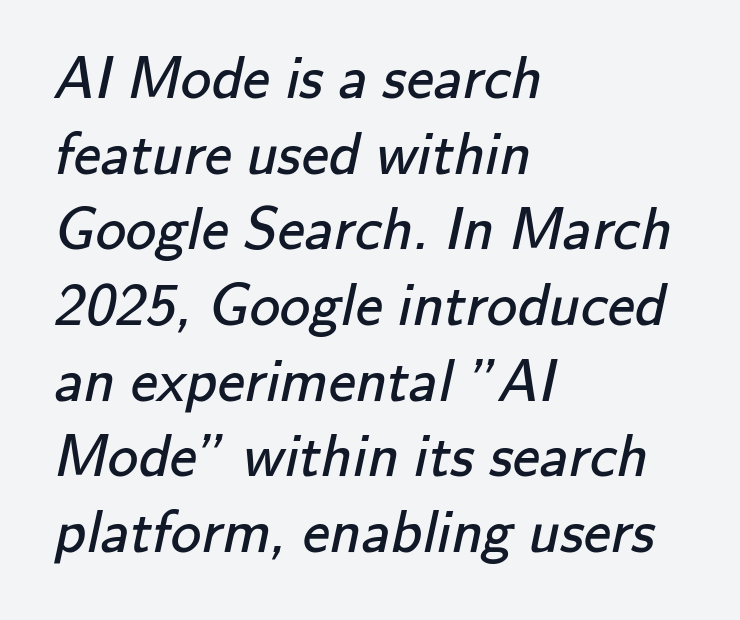
The gaps between neighbouring characters are ordinary and unremarkable. Stroke terminals: plain, sans-serif. Is this a fixed-width face? No — the glyphs have proportional, varying widths. The text block is weighted toward the left margin, trailing off unevenly rightward.
